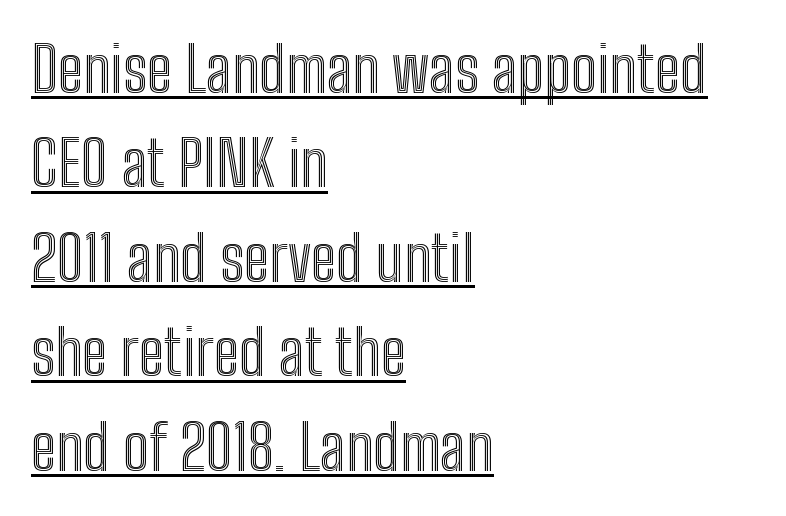
The image shows 63 px condensed type, upright; set left-aligned, normal line spacing (1.5x), normal letter spacing, underlined; a medium x-height.
